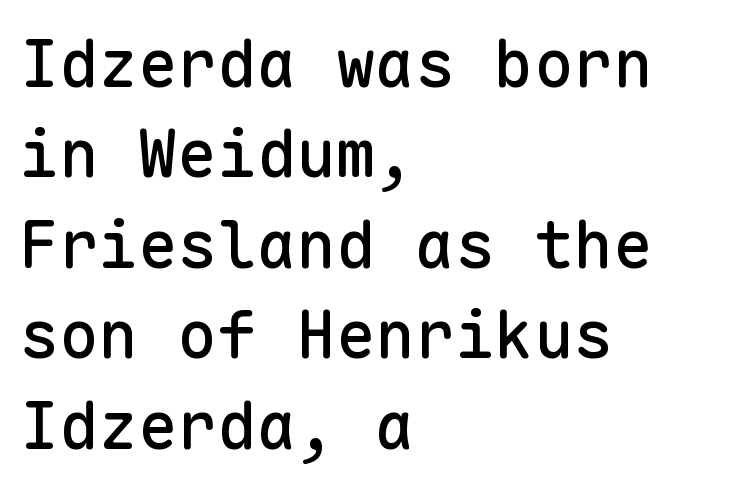
The image shows 66 px sans-serif type, upright, monospaced; set left-aligned, normal line spacing (1.37x), normal letter spacing, not underlined; low stroke contrast and a medium x-height.
